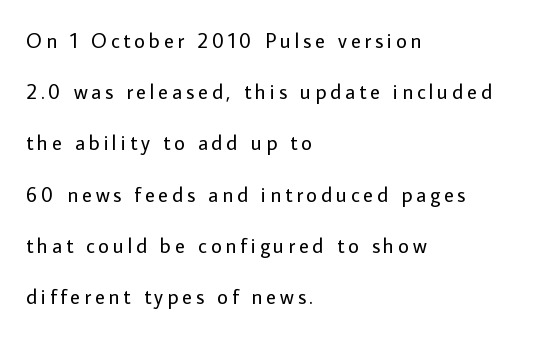
{"italic": "no", "bold": "no", "underline": "no", "align": "left", "line_spacing": "loose", "line_spacing_ratio": 2.44, "glyph_px": 21}
